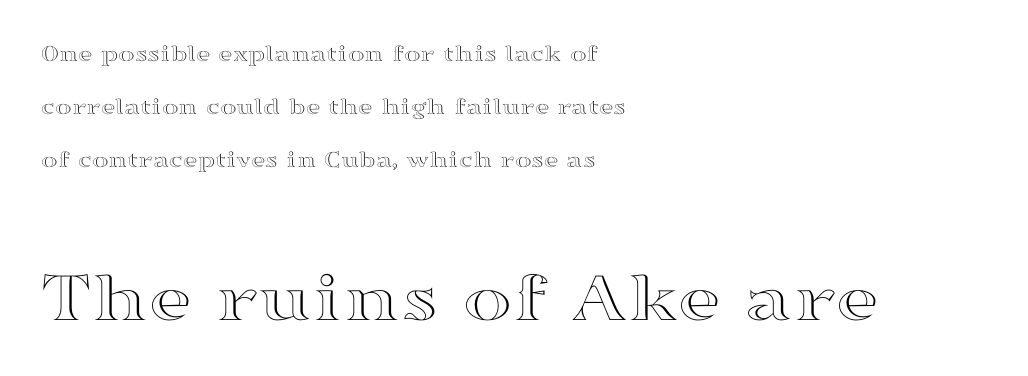
Words float on clear page, feet unadorned. Italic? Not at all — the glyphs are vertical. Spacing verdict: proportional, widths tailored to each character. The horizontal fit of the characters is conventional and even. In terms of leading, this rendering errs on the spacious side.
